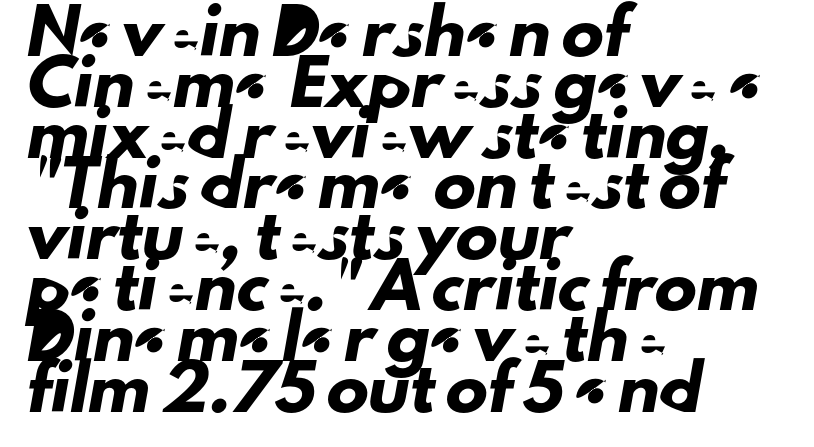
Line beginnings align vertically; line endings do not. Does the type have serifs? No, each stem ends abruptly. Proportional: the letters do not fall into vertical columns. Descender tails drop into unmarked territory. The rendering keeps characters at their native spacing.
